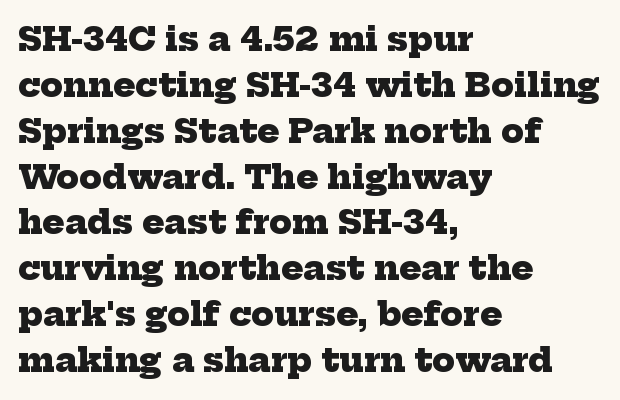
{"serif": "yes", "bold": "yes", "weight": "heavy", "width": "normal", "stroke_contrast": "low", "x_height": "medium", "monospaced": "no", "underline": "no", "align": "left", "line_spacing": "normal", "line_spacing_ratio": 1.39, "letter_spacing": "normal", "letter_spacing_em": 0.0, "glyph_px": 33}
